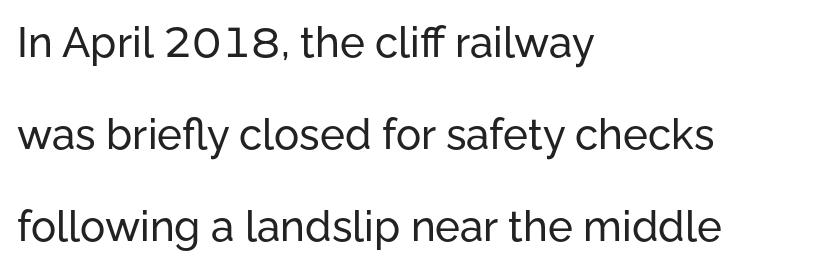
Vertical strokes here are truly vertical. Tracking here is standard; glyphs follow each other at the usual distance. Does the copy run flush right? No — it runs flush left. The typeface chosen for these lines omits serifs. Note the varied advance widths — an 'i' is clearly narrower than an 'm'. A great deal of white space separates one row of letters from the next.
